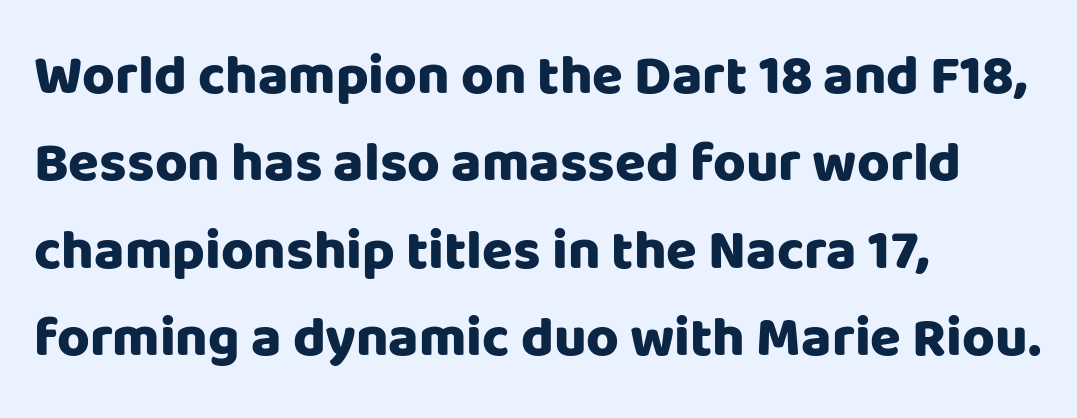
The space beneath each line is pristine and unruled. Reading down the block, your eye returns to a fixed left position each line. Is there much room between lines? A standard amount, neither cramped nor airy. A typesetter would call this proportional, since set widths differ per character. Is the type bold? Yes — the strokes are clearly thick and heavy. Every stem runs plumb, perpendicular to the baseline.
